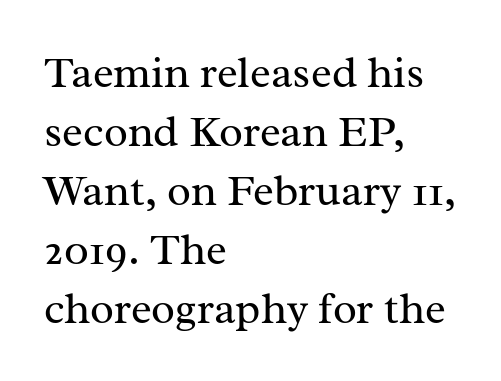
The image shows 44 px regular-weight serif type, upright; set left-aligned, normal line spacing (1.34x), normal letter spacing, not underlined; medium stroke contrast and a medium x-height.
